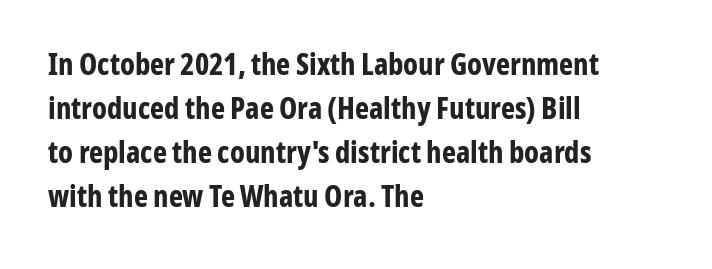
Posture: straight, roman, zero tilt. The sample has been set heavy, in full bold. Letter spacing: default. This rendering employs a face without finishing strokes, i.e., a sans-serif. The line-height multiplier appears to be the usual default. Casual observation: everything's shoved over to the left.
